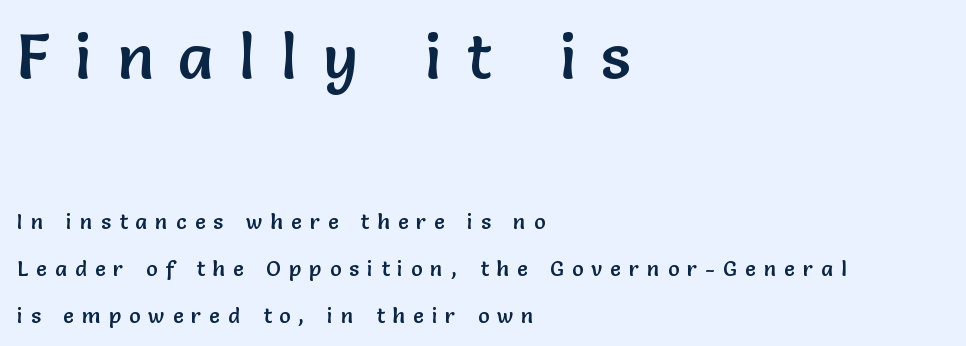
Is this a fixed-width face? No — the glyphs have proportional, varying widths. Note: larger setting up top, smaller setting below. Descender tails drop into unmarked territory. Horizontal bands of white between lines are thick stripes.
